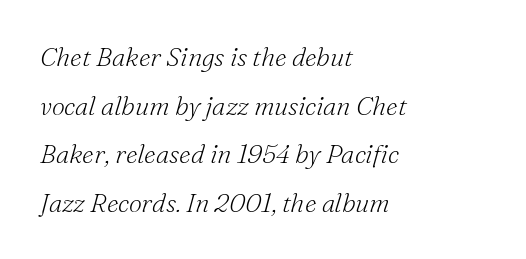
Q: Is the text bold? A: No.
Q: Is the text italic (slanted)? A: Yes, it leans right by about 16 degrees.
Q: Is the text underlined? A: No.
Q: How is the paragraph aligned? A: Left-aligned.
Q: Is the spacing between letters normal or unusually wide? A: Normal.
